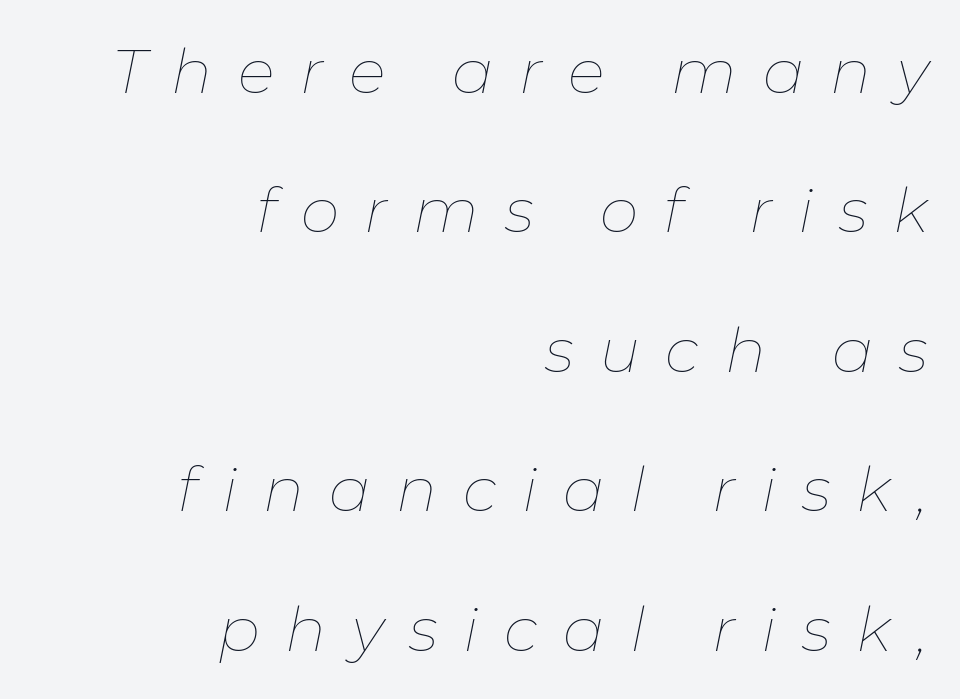
The image shows 62 px thin type, italic (leaning right); set right-aligned, loose line spacing (2.25x), unusually wide letter spacing (+0.41 em), not underlined; low stroke contrast and a medium x-height.
